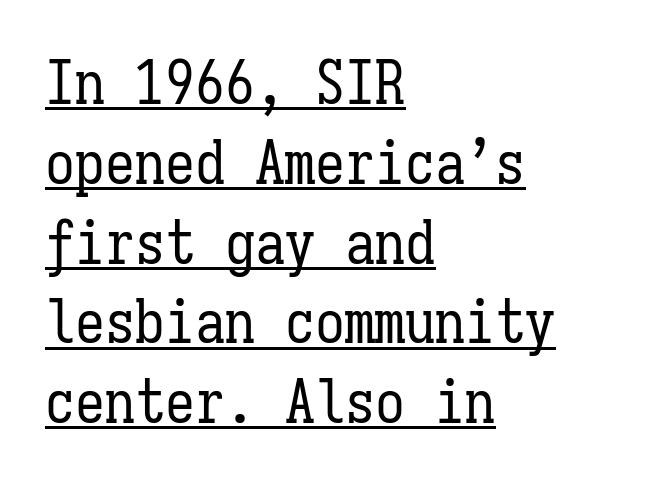
Teacher's note: observe the even left margin — that is flush-left alignment. When letters stand straight like this, we call the style roman or upright. In terms of leading, this rendering sits right in the middle. Monospaced: the letters line up in strict vertical columns.
